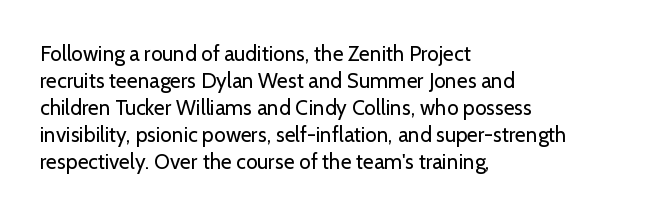
The image shows 21 px text type, upright; set left-aligned, normal line spacing (1.29x), normal letter spacing, not underlined.
